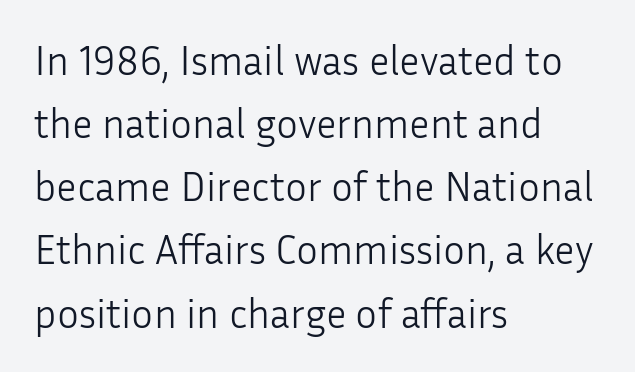
Q: Is the text bold? A: No.
Q: Is the text italic (slanted)? A: No, it is upright.
Q: Is the typeface a serif or a sans-serif typeface? A: Sans-serif.
Q: Is the text underlined? A: No.
Q: How is the paragraph aligned? A: Left-aligned.
Q: Is the spacing between letters normal or unusually wide? A: Normal.
Q: Is the spacing between lines tight, normal or loose? A: Normal.
Q: Width (condensed, normal, or wide)? A: Normal.
Q: Stroke contrast? A: Low.
Q: x-height? A: Medium.
Q: Monospaced? A: No.
